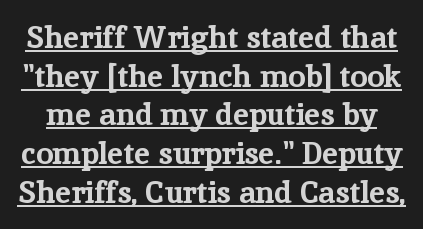
{"serif": "yes", "italic": "no", "bold": "yes", "weight": "bold", "width": "normal", "stroke_contrast": "low", "x_height": "medium", "monospaced": "no", "underline": "yes", "line_spacing": "normal", "line_spacing_ratio": 1.25, "letter_spacing": "normal", "letter_spacing_em": 0.0, "glyph_px": 31}
